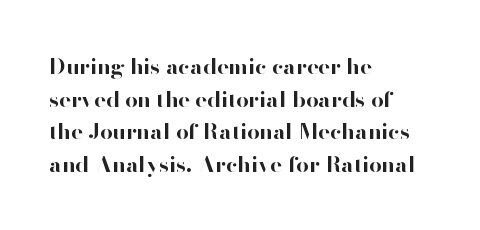
{"italic": "no", "bold": "yes", "underline": "no", "align": "left", "line_spacing": "normal", "line_spacing_ratio": 1.48, "letter_spacing": "normal", "letter_spacing_em": 0.0, "glyph_px": 22}
